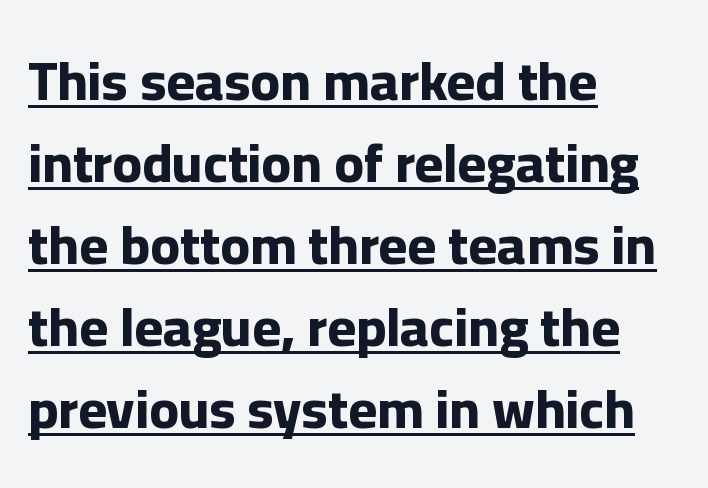
The image shows 55 px bold sans-serif type, upright; set left-aligned, normal line spacing (1.49x), normal letter spacing, underlined; low stroke contrast and a medium x-height.
